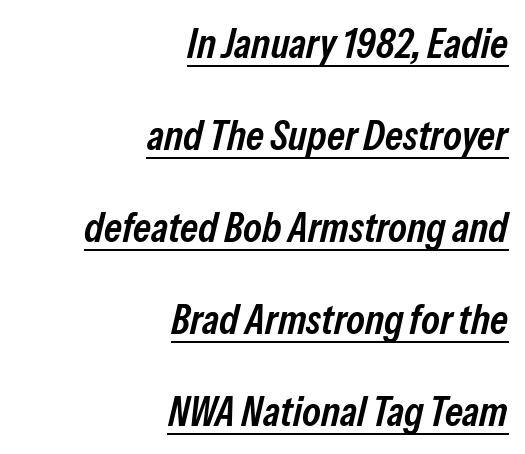
Varying glyph widths throughout — classic text-font behaviour. Casual observation: everything's shoved over to the right. Compared with typical paragraphs, the rows here are farther apart. The letters are slanted; this is an italic face. The sample's only ornament is a line tracing under the words.
